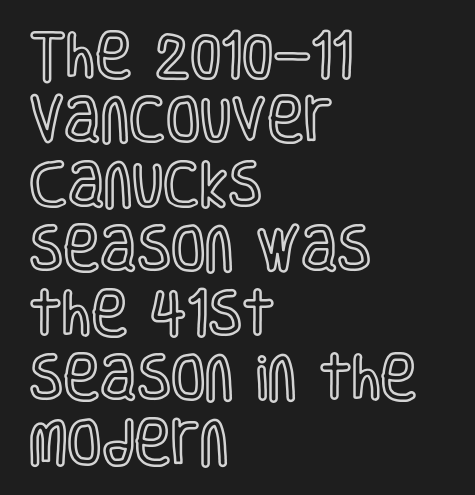
Q: Is the text italic (slanted)? A: No, it is upright.
Q: Is the text underlined? A: No.
Q: How is the paragraph aligned? A: Left-aligned.
Q: Is the spacing between letters normal or unusually wide? A: Normal.
Q: Is the spacing between lines tight, normal or loose? A: Normal.
Q: Width (condensed, normal, or wide)? A: Condensed.
Q: x-height? A: Large.
Q: Monospaced? A: No.
